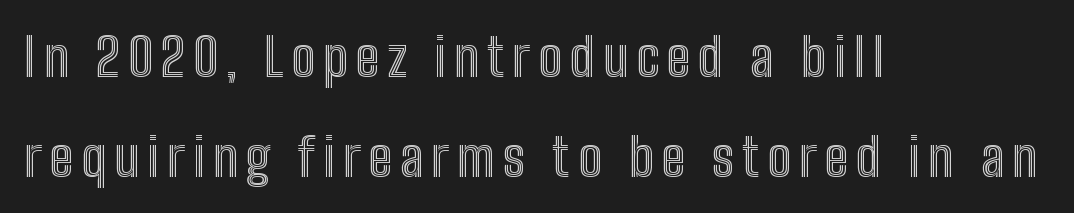
{"italic": "no", "width": "condensed", "x_height": "medium", "monospaced": "no", "underline": "no", "align": "left", "line_spacing_ratio": 1.88, "glyph_px": 53}
